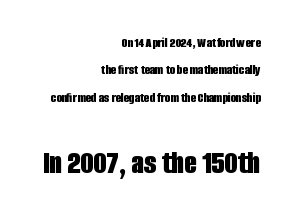
Q: Is the text bold? A: Yes.
Q: Is the text italic (slanted)? A: No, it is upright.
Q: Is the typeface a serif or a sans-serif typeface? A: Sans-serif.
Q: Is the text underlined? A: No.
Q: How is the paragraph aligned? A: Right-aligned.
Q: Is the spacing between letters normal or unusually wide? A: Normal.
Q: Is the spacing between lines tight, normal or loose? A: Loose.
Q: Which block of text is set in a larger size, the first (top) or the second (bottom)? A: The second (bottom) one.
Q: Width (condensed, normal, or wide)? A: Condensed.
Q: Stroke contrast? A: Low.
Q: x-height? A: Large.
Q: Monospaced? A: No.
